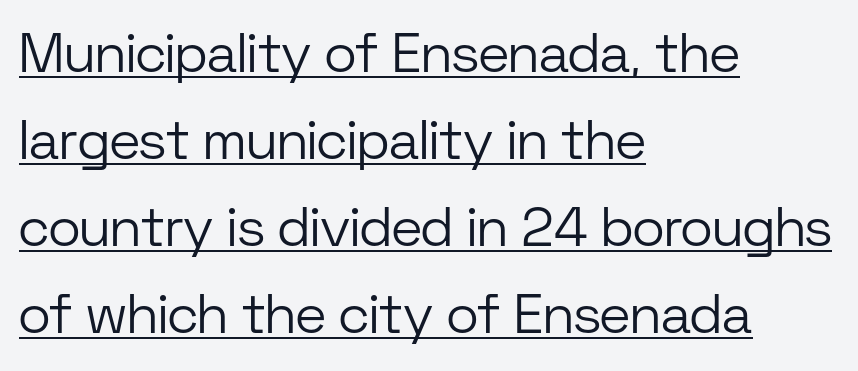
These lines are rendered in a variable-pitch font. Notice how a bar underscores the lettering throughout. Does the type have serifs? No, each stem ends abruptly. In terms of posture, this sample is upright.
